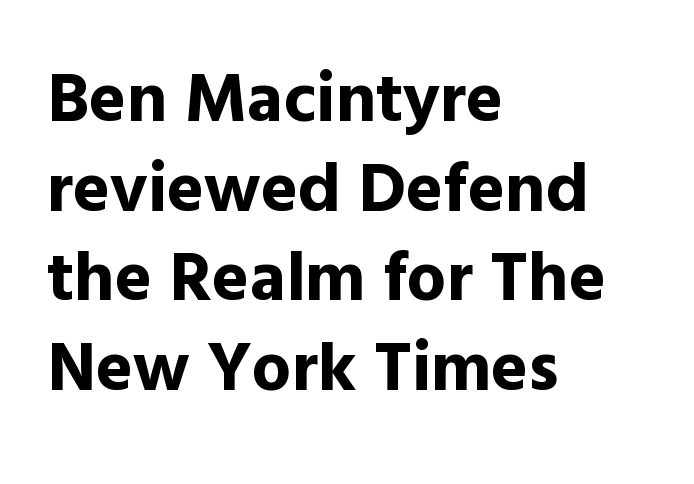
The image shows 70 px bold sans-serif type, upright; set left-aligned, normal line spacing (1.28x), normal letter spacing, not underlined; a medium x-height.
